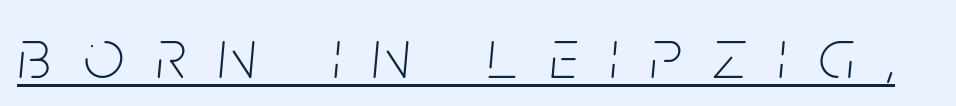
The image shows 71 px thin, condensed type, italic (leaning right); set unusually wide letter spacing (+0.46 em), underlined; low stroke contrast and a large x-height.
